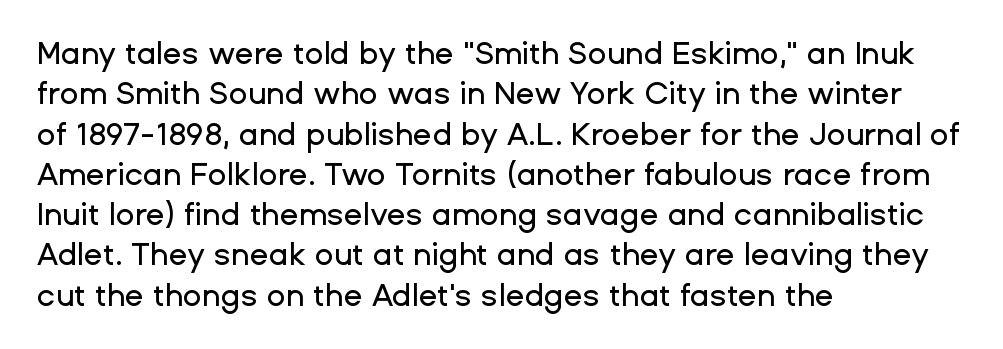
The image shows 31 px sans-serif type, upright; set left-aligned, normal line spacing (1.3x), normal letter spacing, not underlined; low stroke contrast and a medium x-height.
